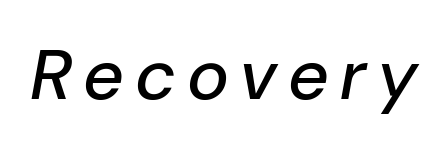
The image shows 71 px text type, italic (leaning right); set not underlined; low stroke contrast and a medium x-height.
